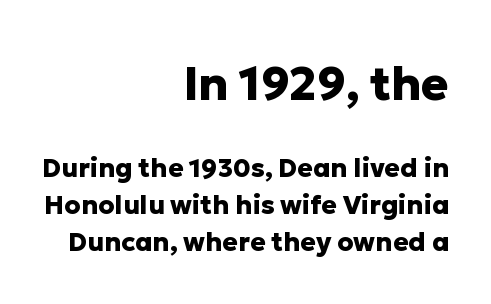
The image shows 46 px heavy sans-serif type, upright; set right-aligned, normal line spacing (1.42x), normal letter spacing, not underlined; the first (top) block is 1.77x larger; low stroke contrast and a medium x-height.
